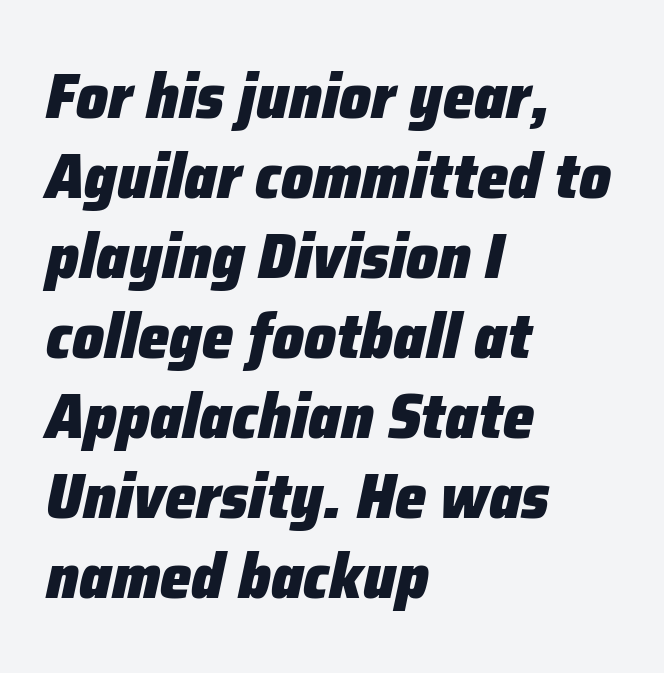
Q: Is the text bold? A: Yes.
Q: Is the text italic (slanted)? A: Yes, it leans right by about 12 degrees.
Q: Is the text underlined? A: No.
Q: How is the paragraph aligned? A: Left-aligned.
Q: Is the spacing between letters normal or unusually wide? A: Normal.
Q: Is the spacing between lines tight, normal or loose? A: Normal.
Q: Width (condensed, normal, or wide)? A: Normal.
Q: Stroke contrast? A: Low.
Q: x-height? A: Medium.
Q: Monospaced? A: No.
